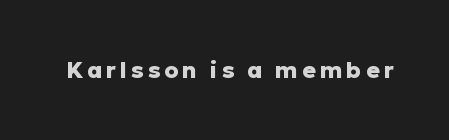
{"italic": "no", "bold": "yes", "underline": "no", "glyph_px": 23}
